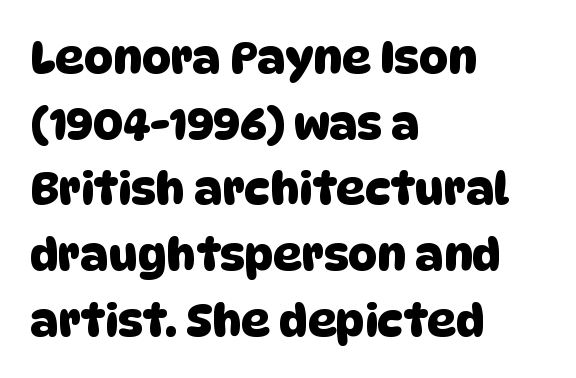
{"serif": "no", "width": "normal", "stroke_contrast": "low", "x_height": "large", "monospaced": "no", "underline": "no", "align": "left", "line_spacing": "normal", "line_spacing_ratio": 1.46, "letter_spacing": "normal", "letter_spacing_em": 0.0, "glyph_px": 45}
